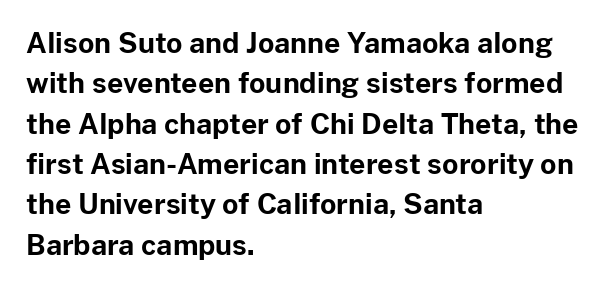
{"serif": "no", "italic": "no", "bold": "yes", "weight": "bold", "width": "normal", "stroke_contrast": "low", "x_height": "medium", "monospaced": "no", "underline": "no", "align": "left", "line_spacing": "normal", "line_spacing_ratio": 1.44, "letter_spacing": "normal", "letter_spacing_em": 0.0, "glyph_px": 28}
